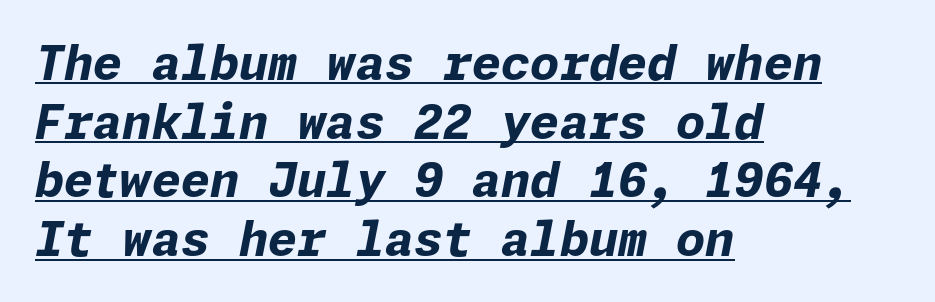
Q: Is the text bold? A: Yes.
Q: Is the text italic (slanted)? A: Yes, it leans right by about 11 degrees.
Q: Is the text underlined? A: Yes.
Q: How is the paragraph aligned? A: Left-aligned.
Q: Is the spacing between letters normal or unusually wide? A: Normal.
Q: Is the spacing between lines tight, normal or loose? A: Normal.
Q: Width (condensed, normal, or wide)? A: Normal.
Q: Stroke contrast? A: Low.
Q: x-height? A: Medium.
